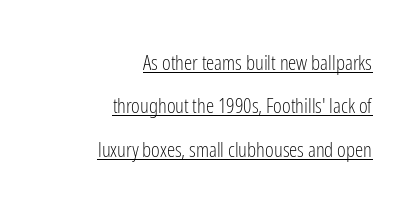
The image shows 21 px text type, upright; set right-aligned, loose line spacing (2.07x), normal letter spacing, underlined.
